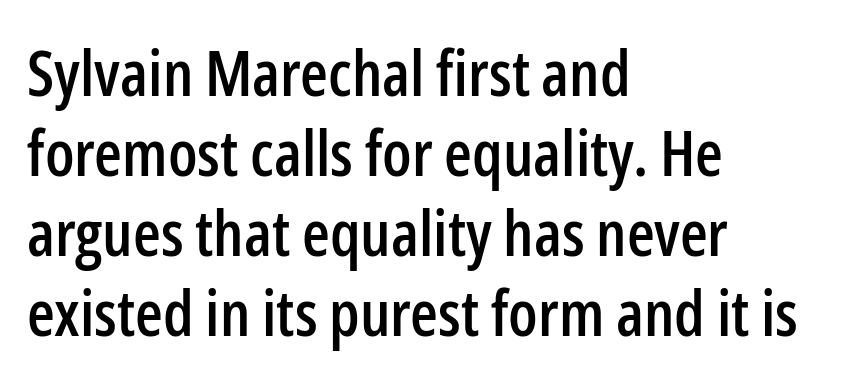
Q: Is the text italic (slanted)? A: No, it is upright.
Q: Is the typeface a serif or a sans-serif typeface? A: Sans-serif.
Q: Is the text underlined? A: No.
Q: How is the paragraph aligned? A: Left-aligned.
Q: Is the spacing between letters normal or unusually wide? A: Normal.
Q: Is the spacing between lines tight, normal or loose? A: Normal.
Q: Width (condensed, normal, or wide)? A: Condensed.
Q: Stroke contrast? A: Low.
Q: x-height? A: Medium.
Q: Monospaced? A: No.
